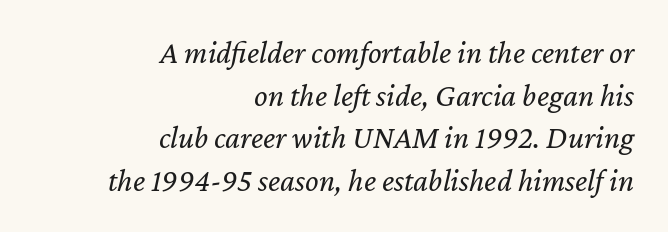
Between one letter and the next there's only the usual sliver of space. Is this a fixed-width face? No — the glyphs have proportional, varying widths. Is there much room between lines? A standard amount, neither cramped nor airy. No chunkiness to these letters — they're not bold. The axis of the letterforms is tilted away from vertical.
